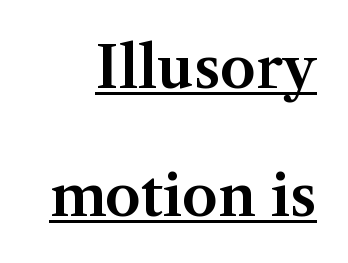
The image shows 57 px serif type, upright; set right-aligned, loose line spacing (2.24x), normal letter spacing, underlined; medium stroke contrast and a medium x-height.
